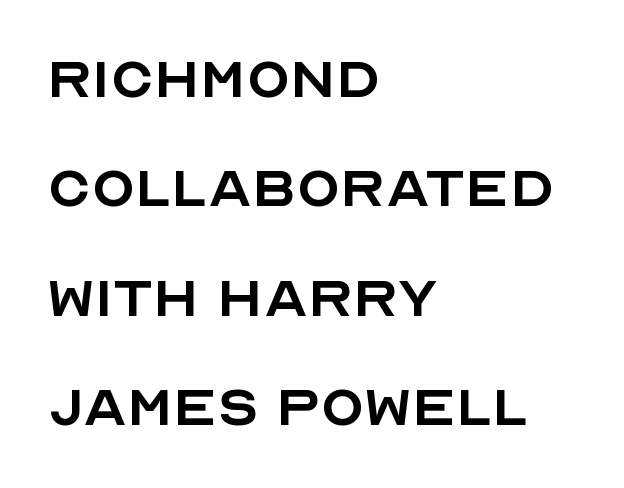
Summary of vertical rhythm: regular, with standard interline spacing. Caption: standard tracking, unaltered. Looks like regular typesetting: each glyph gets only the width it needs. The font sits on the lighter half of the weight spectrum, regular included. Observe the absence of serifs on each vertical stroke in this sample. Horizontal alignment here is leftward, the default for most running prose.
